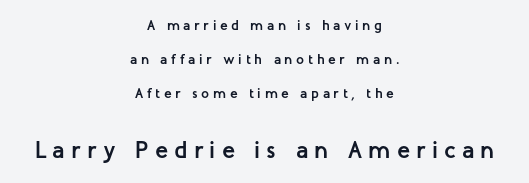
Here the second block reads like a headline and the first like body copy. You can tell it's not italic because the verticals are truly vertical. Does the leading feel generous? Absolutely, it's lavish. Only glyphs here, with clear space below each row.
